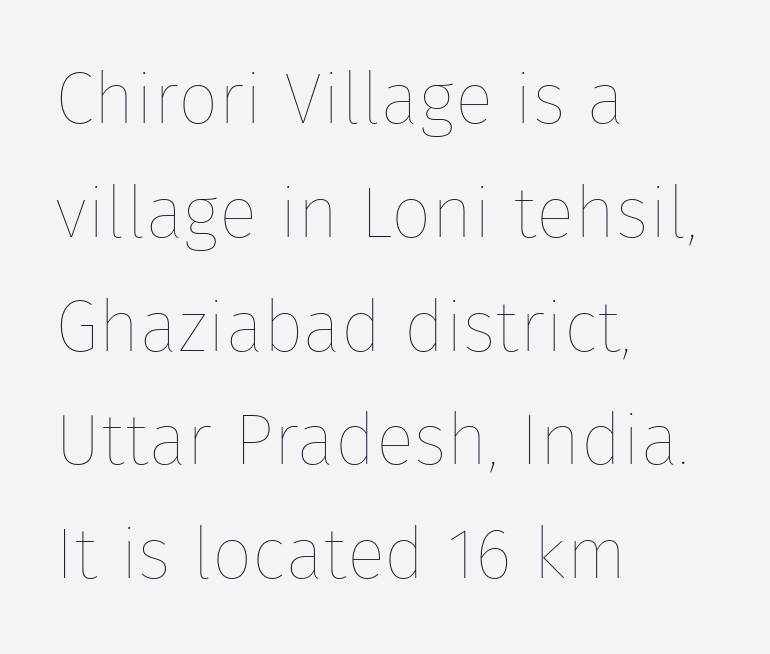
{"italic": "no", "bold": "no", "weight": "thin", "width": "normal", "stroke_contrast": "low", "x_height": "medium", "monospaced": "no", "underline": "no", "align": "left", "line_spacing": "normal", "line_spacing_ratio": 1.58, "letter_spacing": "normal", "letter_spacing_em": 0.0, "glyph_px": 72}
